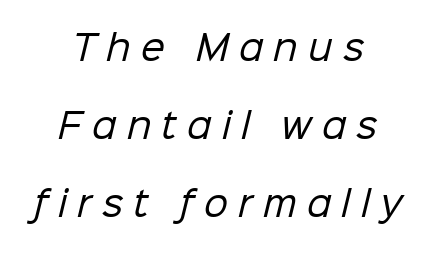
The image shows 34 px regular-weight sans-serif type; set centered, loose line spacing (2.29x), unusually wide letter spacing (+0.3 em), not underlined; low stroke contrast and a medium x-height.
